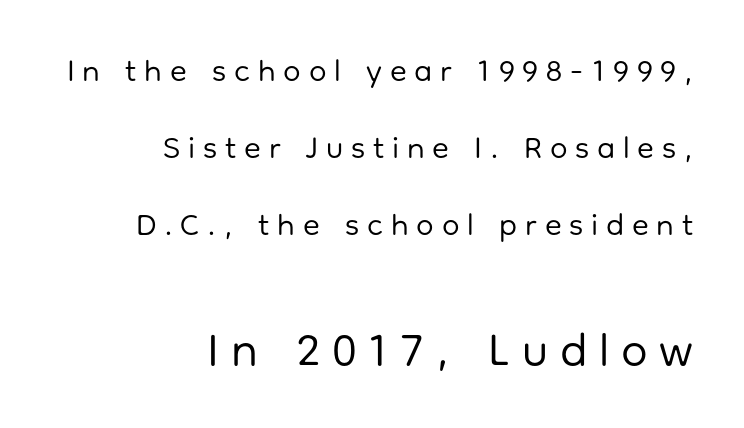
{"serif": "no", "italic": "no", "bold": "no", "weight": "regular", "width": "normal", "stroke_contrast": "low", "x_height": "medium", "monospaced": "no", "underline": "no", "align": "right", "line_spacing": "loose", "line_spacing_ratio": 2.49, "letter_spacing": "wide", "letter_spacing_em": 0.25, "larger_block": "second", "size_ratio": 1.52, "glyph_px": 47}
